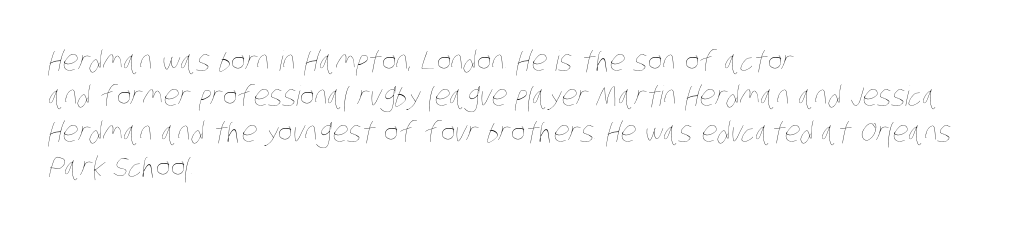
Nothing unusual about the tracking: characters are spaced as the font intends. Layout note: lines flush left. Interline gaps are of average width in this sample. A typesetter would call this proportional, since set widths differ per character.
